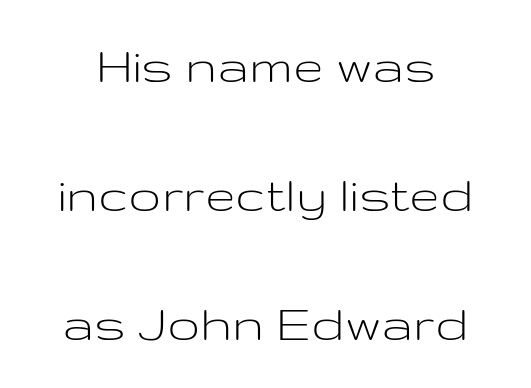
{"serif": "no", "italic": "no", "bold": "no", "weight": "light", "width": "wide", "stroke_contrast": "low", "x_height": "medium", "monospaced": "no", "underline": "no", "line_spacing": "loose", "line_spacing_ratio": 2.35, "letter_spacing": "normal", "letter_spacing_em": 0.0, "glyph_px": 55}
